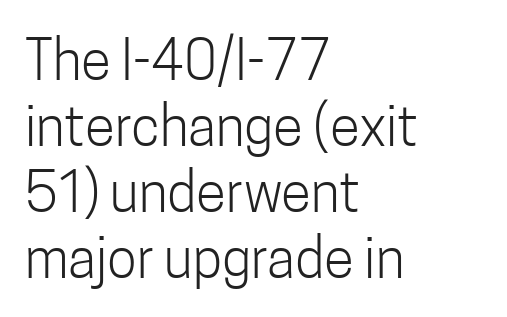
The face looks like a standard text weight, possibly lighter. Every row of glyphs begins at an identical x-position on the left. No extra tracking has been applied to these lines. Is this a sans? Yes — the strokes have no serifs. These lines are rendered in a variable-pitch font.
